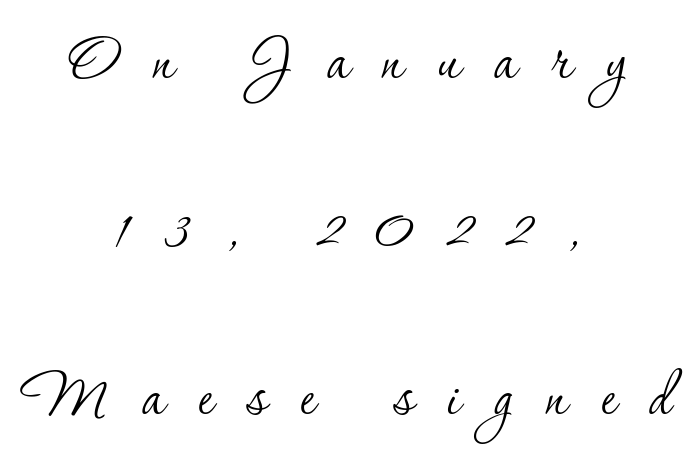
The font family rendered here belongs to the serif group. Someone cranked the tracking dial way up on this one. This sample has the flowing, uneven cadence of proportional lettering. The leading is generous, giving the passage an open texture. The rendering positions every line midway between the sides.
